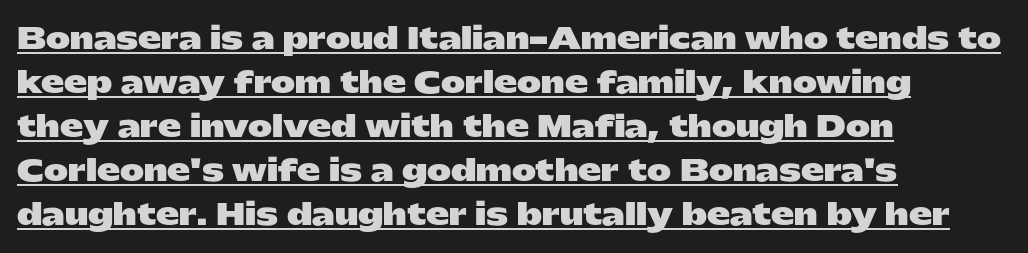
The face used here is proportionally spaced, like ordinary book or web type. Rendered with straight, roman letterforms. These lines stack with their left ends in a neat column. Strong, thick strokes mark this as bold type. Has an underline been added? It has. A typesetter would call this leading conventional body-copy spacing.
